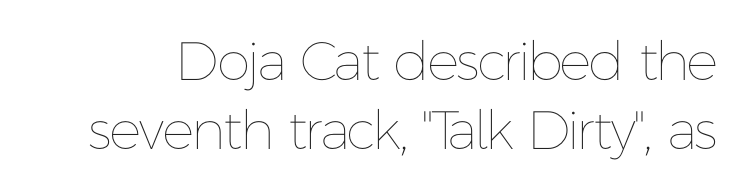
The image shows 54 px thin type, upright; set normal line spacing (1.28x), normal letter spacing, not underlined; low stroke contrast and a medium x-height.
